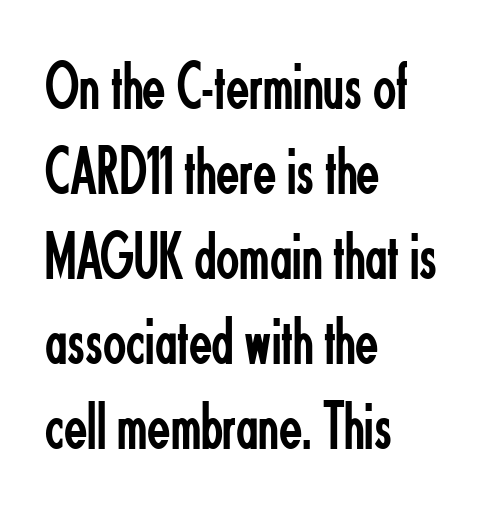
{"serif": "no", "italic": "no", "bold": "no", "weight": "regular", "width": "condensed", "stroke_contrast": "low", "x_height": "small", "monospaced": "no", "underline": "no", "align": "left", "line_spacing": "normal", "line_spacing_ratio": 1.25, "letter_spacing": "normal", "letter_spacing_em": 0.0, "glyph_px": 68}
